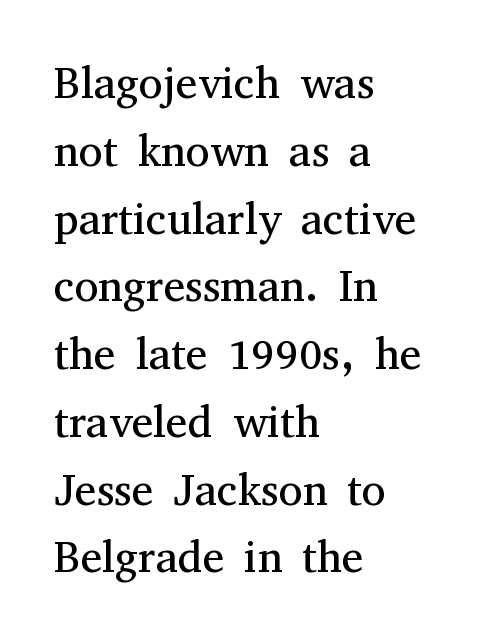
The image shows 44 px regular-weight serif type, upright; set left-aligned, normal line spacing (1.54x), normal letter spacing, not underlined; medium stroke contrast and a medium x-height.
